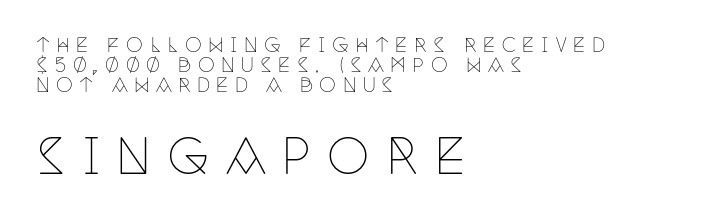
The text block is weighted toward the left margin, trailing off unevenly rightward. This rendering features lettering with no underline. The font is comparable to plain body text, perhaps lighter. The block sitting lower on the canvas is the one with enlarged characters. A typesetter would call this leading minimal, almost set solid.
